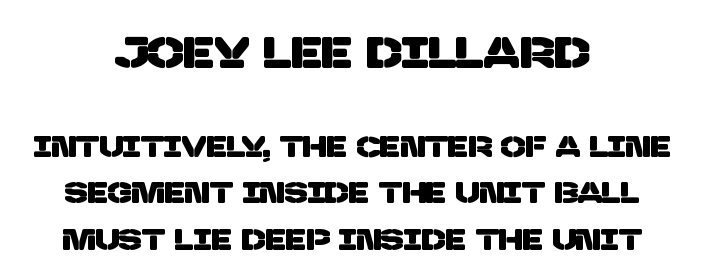
{"serif": "no", "width": "normal", "stroke_contrast": "low", "x_height": "large", "monospaced": "no", "underline": "no", "align": "center", "line_spacing": "normal", "line_spacing_ratio": 1.61, "letter_spacing": "normal", "letter_spacing_em": 0.0, "larger_block": "first", "size_ratio": 1.48, "glyph_px": 43}
